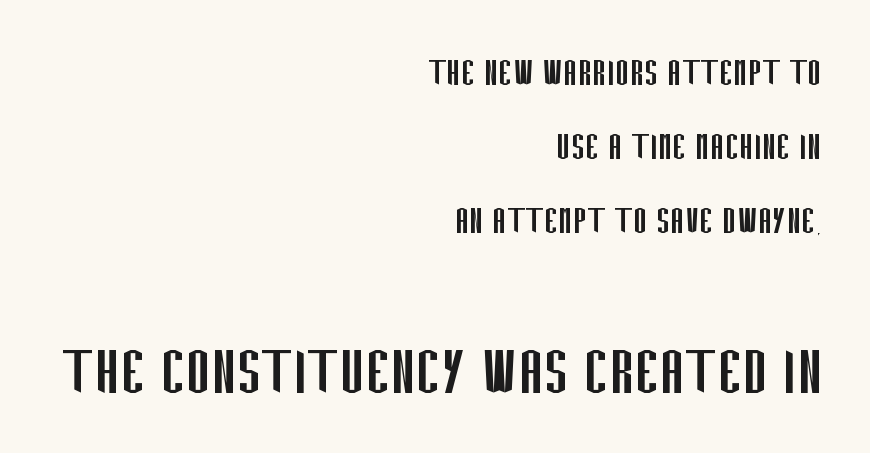
Q: Is the text bold? A: No.
Q: Is the text italic (slanted)? A: No, it is upright.
Q: Is the typeface a serif or a sans-serif typeface? A: Sans-serif.
Q: Is the text underlined? A: No.
Q: How is the paragraph aligned? A: Right-aligned.
Q: Is the spacing between letters normal or unusually wide? A: Normal.
Q: Which block of text is set in a larger size, the first (top) or the second (bottom)? A: The second (bottom) one.
Q: Width (condensed, normal, or wide)? A: Condensed.
Q: Stroke contrast? A: Low.
Q: x-height? A: Large.
Q: Monospaced? A: No.
